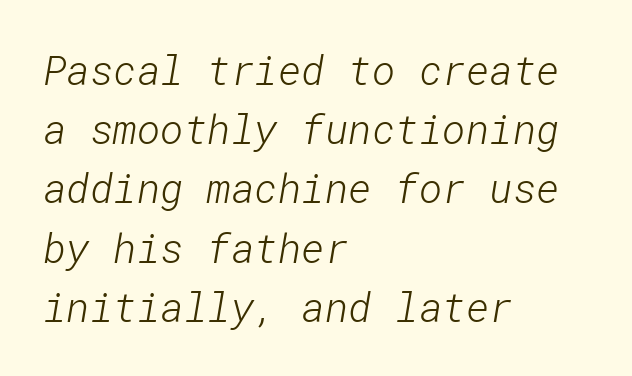
Q: Is the text bold? A: No.
Q: Is the typeface a serif or a sans-serif typeface? A: Sans-serif.
Q: Is the text underlined? A: No.
Q: How is the paragraph aligned? A: Left-aligned.
Q: Is the spacing between letters normal or unusually wide? A: Normal.
Q: Is the spacing between lines tight, normal or loose? A: Normal.
Q: Width (condensed, normal, or wide)? A: Normal.
Q: Stroke contrast? A: Low.
Q: x-height? A: Medium.
